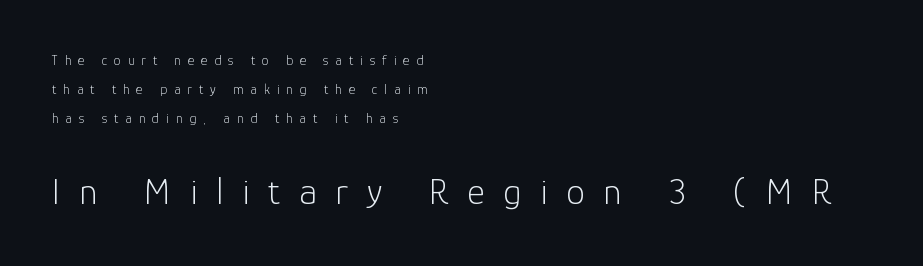
One glance says open: line gaps are wider than usual. Which margin do the lines hug? The left one — the right edge is uneven. Only glyphs here, with clear space below each row. Glyph-to-glyph distance is far greater than everyday printed text. Serifs: no, the terminals of the letterforms are clean. The more generous point size was reserved for the lower chunk.
